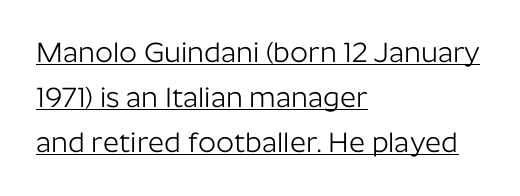
Is there any slant? The stems are plumb. Evenly set lines give the paragraph a standard silhouette. Here the glyphs are tracked normally, forming tight word shapes. The glyphs in this specimen are sans serif. No letter is thick-stroked: the sample isn't bold.
